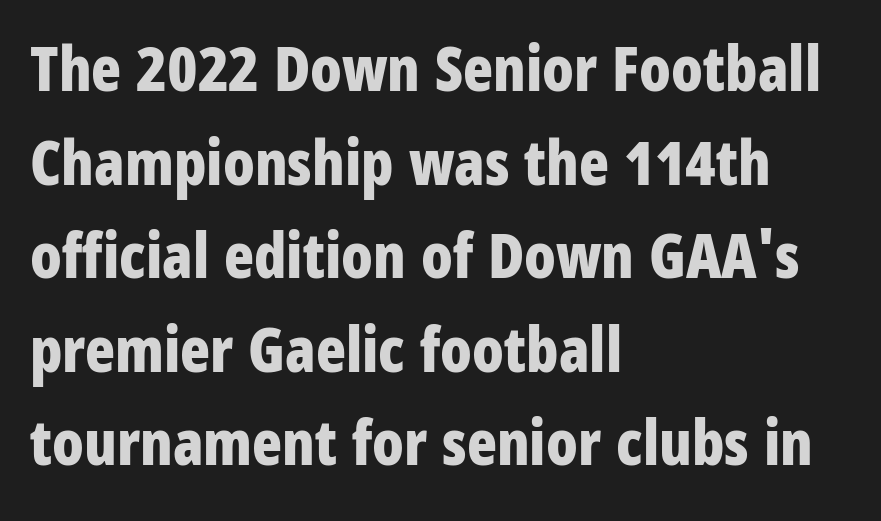
Q: Is the text bold? A: Yes.
Q: Is the text italic (slanted)? A: No, it is upright.
Q: Is the typeface a serif or a sans-serif typeface? A: Sans-serif.
Q: Is the text underlined? A: No.
Q: How is the paragraph aligned? A: Left-aligned.
Q: Is the spacing between letters normal or unusually wide? A: Normal.
Q: Is the spacing between lines tight, normal or loose? A: Normal.
Q: Width (condensed, normal, or wide)? A: Condensed.
Q: Stroke contrast? A: Low.
Q: x-height? A: Large.
Q: Monospaced? A: No.
